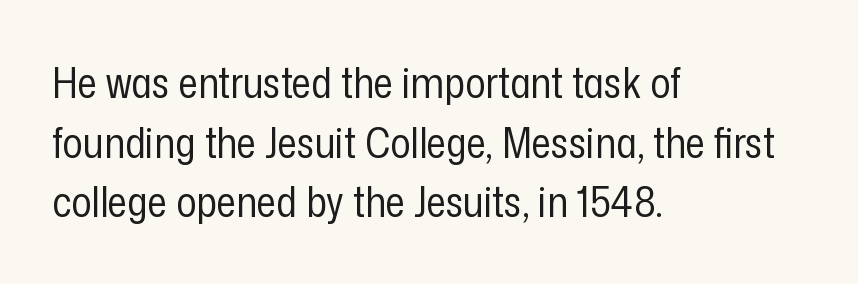
Q: Is the text bold? A: No.
Q: Is the text italic (slanted)? A: No, it is upright.
Q: Is the typeface a serif or a sans-serif typeface? A: Sans-serif.
Q: Is the text underlined? A: No.
Q: How is the paragraph aligned? A: Left-aligned.
Q: Is the spacing between letters normal or unusually wide? A: Normal.
Q: Is the spacing between lines tight, normal or loose? A: Normal.
Q: Width (condensed, normal, or wide)? A: Condensed.
Q: Stroke contrast? A: Low.
Q: x-height? A: Medium.
Q: Monospaced? A: No.
